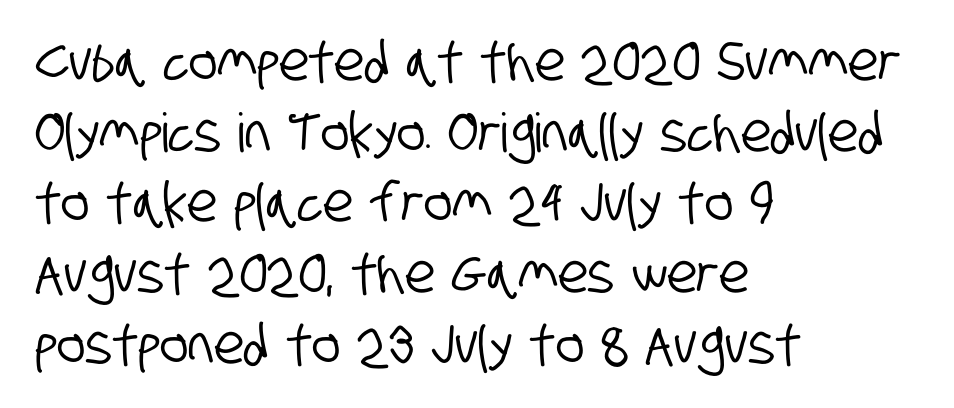
The image shows 54 px condensed sans-serif type; set left-aligned, normal line spacing (1.31x), normal letter spacing, not underlined; low stroke contrast and a large x-height.
